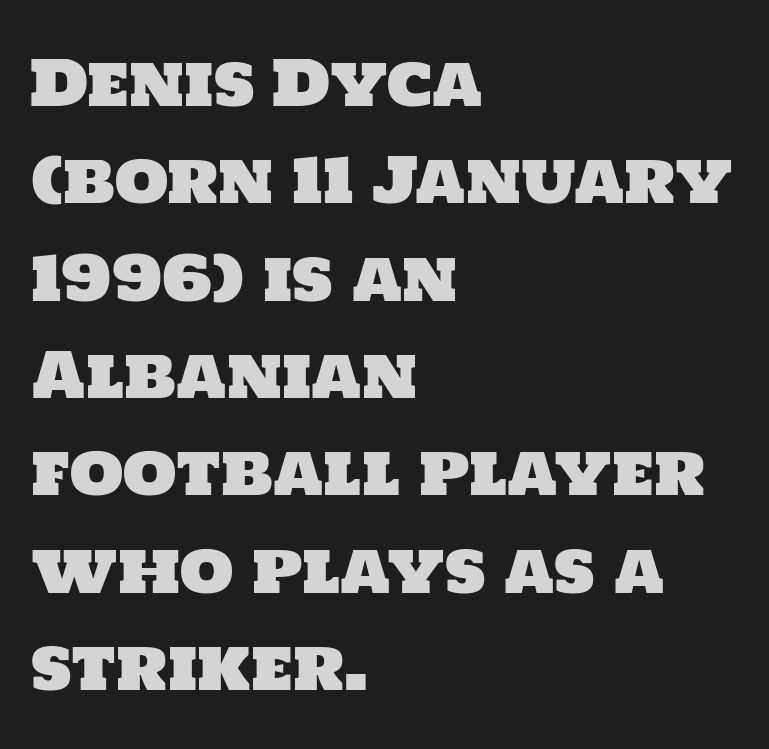
The image shows 62 px sans-serif type; set left-aligned, normal line spacing (1.57x), normal letter spacing, not underlined; low stroke contrast and a large x-height.
